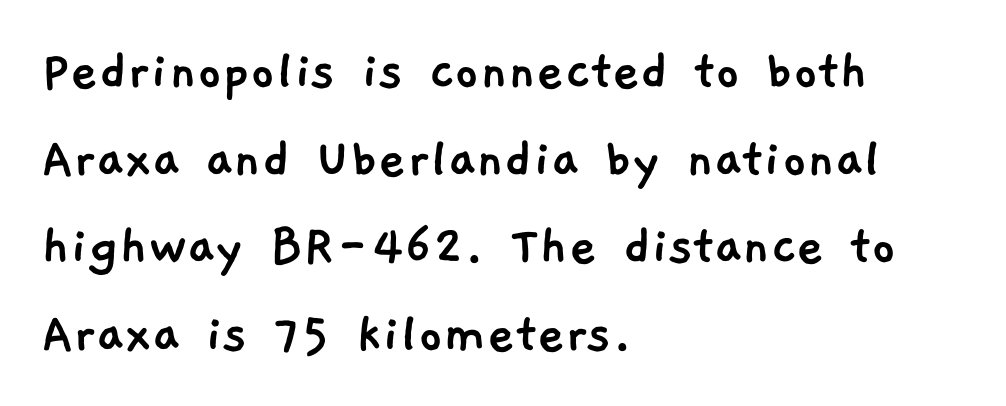
The image shows 60 px sans-serif type; set left-aligned, normal line spacing (1.46x), normal letter spacing, not underlined; low stroke contrast and a medium x-height.
